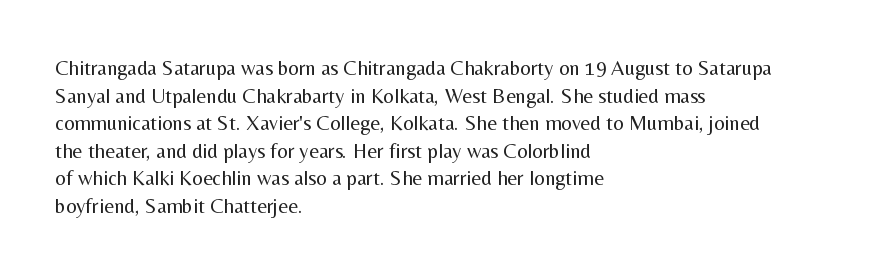
Q: Is the text bold? A: No.
Q: Is the text italic (slanted)? A: No, it is upright.
Q: Is the text underlined? A: No.
Q: How is the paragraph aligned? A: Left-aligned.
Q: Is the spacing between letters normal or unusually wide? A: Normal.
Q: Is the spacing between lines tight, normal or loose? A: Normal.
